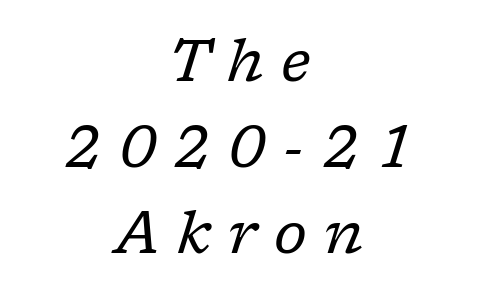
{"serif": "yes", "italic": "yes", "lean": "right", "slant_degrees": 17, "bold": "no", "weight": "regular", "width": "normal", "stroke_contrast": "low", "x_height": "medium", "monospaced": "no", "underline": "no", "align": "center", "line_spacing": "normal", "line_spacing_ratio": 1.46, "letter_spacing": "wide", "letter_spacing_em": 0.29, "glyph_px": 59}
